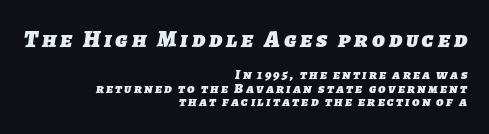
{"bold": "yes", "underline": "no", "align": "right", "line_spacing": "tight", "line_spacing_ratio": 0.96, "larger_block": "first", "size_ratio": 1.71, "glyph_px": 24}
